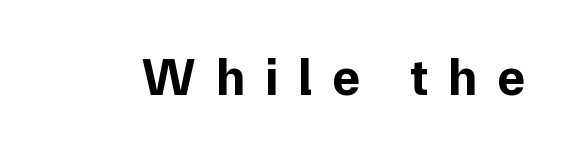
The image shows 52 px bold sans-serif type, upright; set unusually wide letter spacing (+0.38 em), not underlined; low stroke contrast and a medium x-height.
